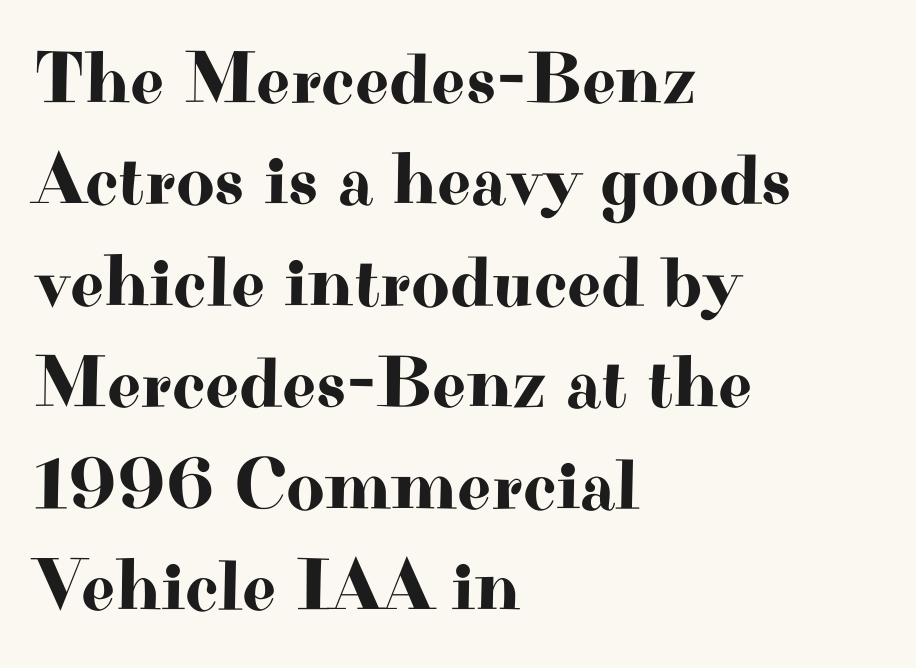
Q: Is the text italic (slanted)? A: No, it is upright.
Q: Is the typeface a serif or a sans-serif typeface? A: Serif.
Q: Is the text underlined? A: No.
Q: How is the paragraph aligned? A: Left-aligned.
Q: Is the spacing between letters normal or unusually wide? A: Normal.
Q: Is the spacing between lines tight, normal or loose? A: Normal.
Q: Width (condensed, normal, or wide)? A: Wide.
Q: Stroke contrast? A: High.
Q: x-height? A: Small.
Q: Monospaced? A: No.
